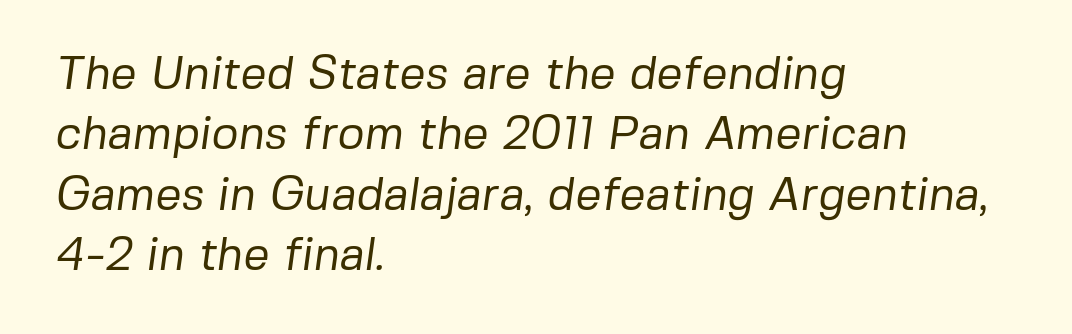
{"serif": "no", "bold": "no", "weight": "regular", "width": "normal", "stroke_contrast": "low", "x_height": "medium", "monospaced": "no", "underline": "no", "align": "left", "line_spacing": "normal", "line_spacing_ratio": 1.31, "letter_spacing": "normal", "letter_spacing_em": 0.0, "glyph_px": 46}
